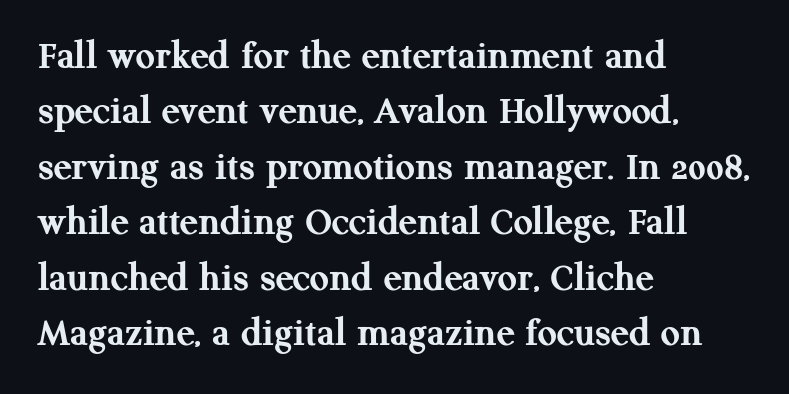
The image shows 42 px semibold serif type, upright; set left-aligned, normal line spacing (1.32x), normal letter spacing, not underlined; medium stroke contrast and a medium x-height.
